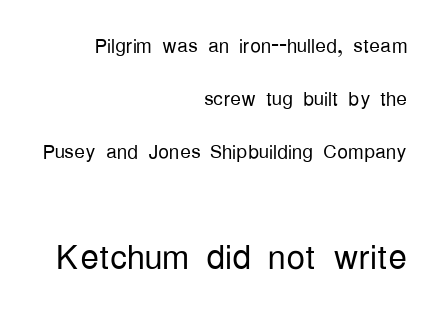
Casual observation: everything's shoved over to the right. Leading is clearly above the norm, producing a sparse column. The line texture is even and compact thanks to regular tracking. The letterforms sit at book weight or below. Notice how the stems are strictly vertical — no italics here.
